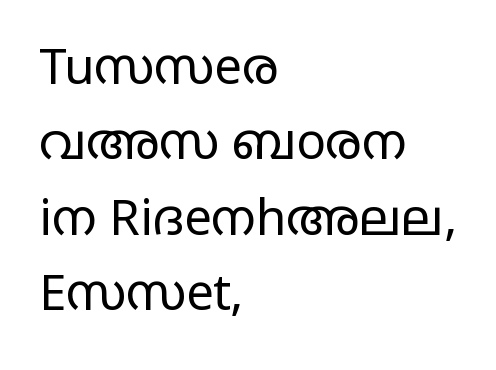
{"serif": "no", "italic": "no", "bold": "no", "weight": "regular", "width": "wide", "stroke_contrast": "low", "x_height": "large", "monospaced": "no", "underline": "no", "align": "left", "line_spacing": "normal", "line_spacing_ratio": 1.54, "letter_spacing": "normal", "letter_spacing_em": 0.0, "glyph_px": 49}
